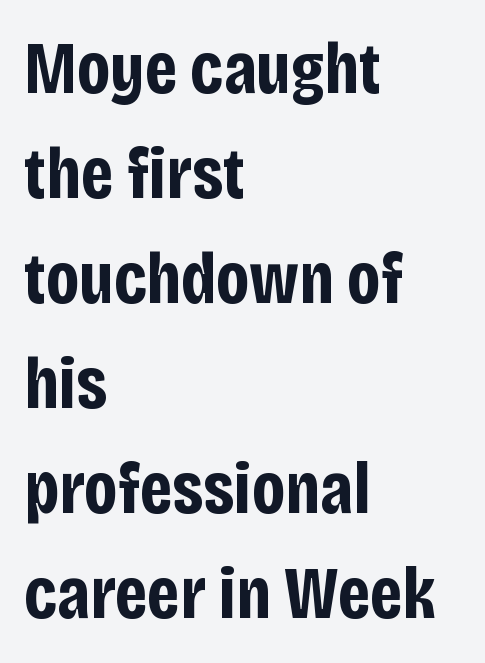
Do the letters lean? They stand straight. Proportional: the letters do not fall into vertical columns. The type family on display is of the sans-serif kind. How are the letters spaced? Ordinarily, with no added tracking. Compared with typical paragraphs, the rows here are spaced about the same. How heavy is the stroke? Heavy — this is a bold.
